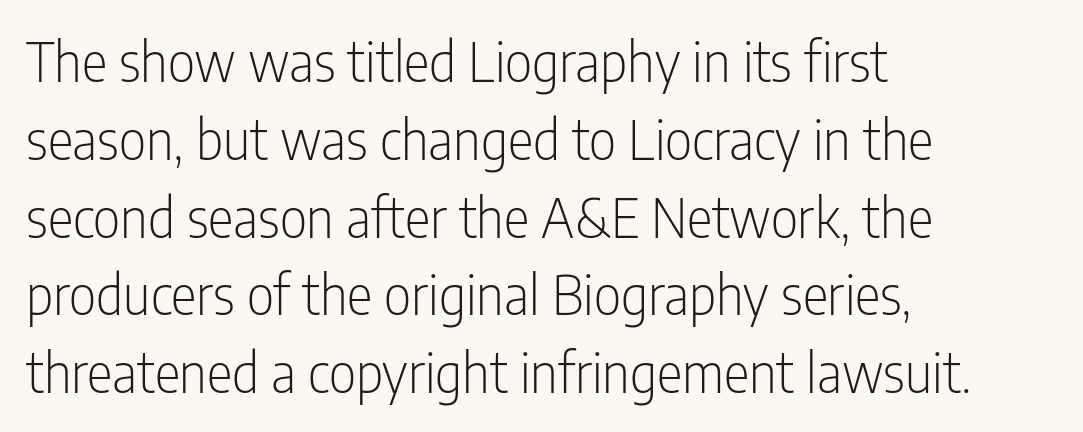
Look at the tracking — it's just the regular setting, nothing added. The passage shown is typeset with a sans-serif family. Casual observation: everything's shoved over to the left. Varying glyph widths throughout — classic text-font behaviour. Is there any slant? The stems are plumb.
